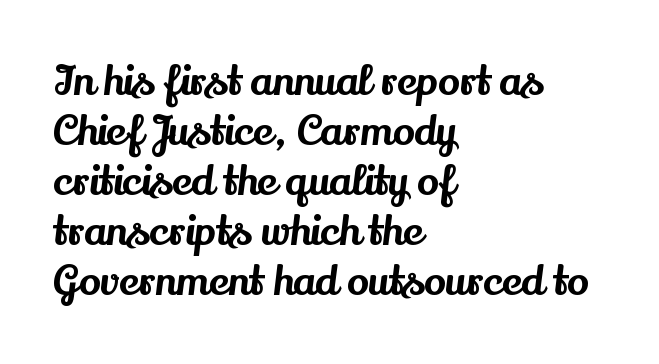
Q: Is the text italic (slanted)? A: Yes.
Q: Is the typeface a serif or a sans-serif typeface? A: Serif.
Q: Is the text underlined? A: No.
Q: How is the paragraph aligned? A: Left-aligned.
Q: Is the spacing between letters normal or unusually wide? A: Normal.
Q: Width (condensed, normal, or wide)? A: Normal.
Q: Stroke contrast? A: Medium.
Q: x-height? A: Small.
Q: Monospaced? A: No.
